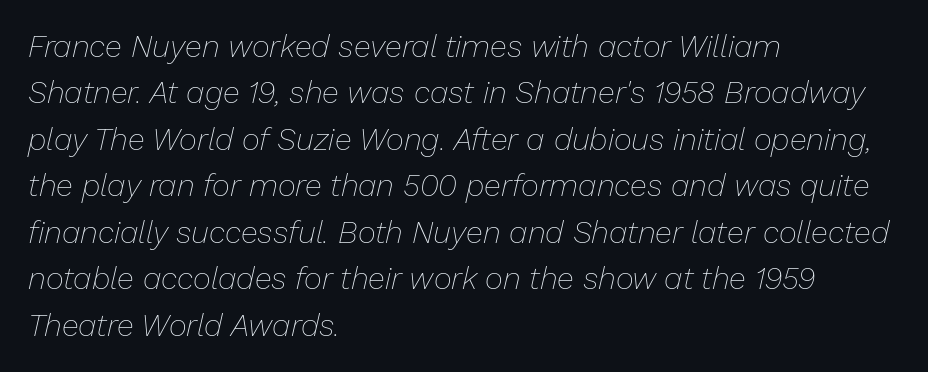
{"italic": "yes", "lean": "right", "slant_degrees": 13, "bold": "no", "weight": "thin", "width": "normal", "stroke_contrast": "low", "x_height": "medium", "monospaced": "no", "underline": "no", "align": "left", "line_spacing": "normal", "line_spacing_ratio": 1.5, "letter_spacing": "normal", "letter_spacing_em": 0.0, "glyph_px": 31}
